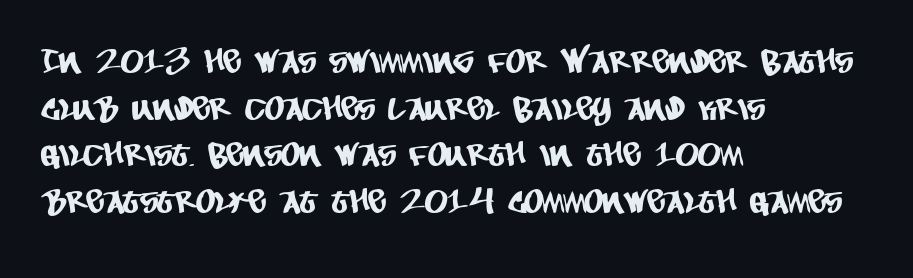
Unlike a traditional serif, this face leaves its strokes unadorned. Evenly set lines give the paragraph a standard silhouette. Left-aligned paragraph, ragged on the right. Bare-footed words on every line. Spacing verdict: proportional, widths tailored to each character.
